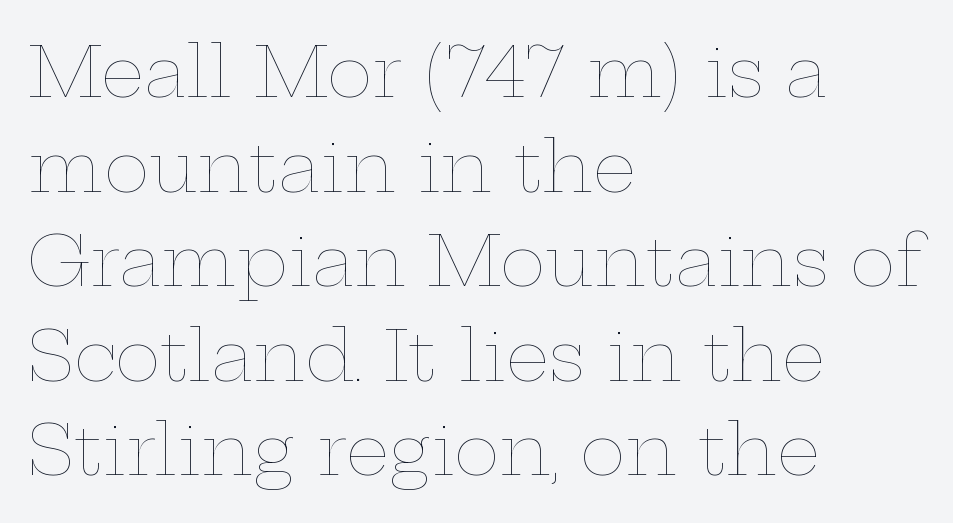
Q: Is the text bold? A: No.
Q: Is the text italic (slanted)? A: No, it is upright.
Q: Is the text underlined? A: No.
Q: How is the paragraph aligned? A: Left-aligned.
Q: Is the spacing between letters normal or unusually wide? A: Normal.
Q: Is the spacing between lines tight, normal or loose? A: Normal.
Q: Width (condensed, normal, or wide)? A: Wide.
Q: Stroke contrast? A: Low.
Q: x-height? A: Medium.
Q: Monospaced? A: No.
